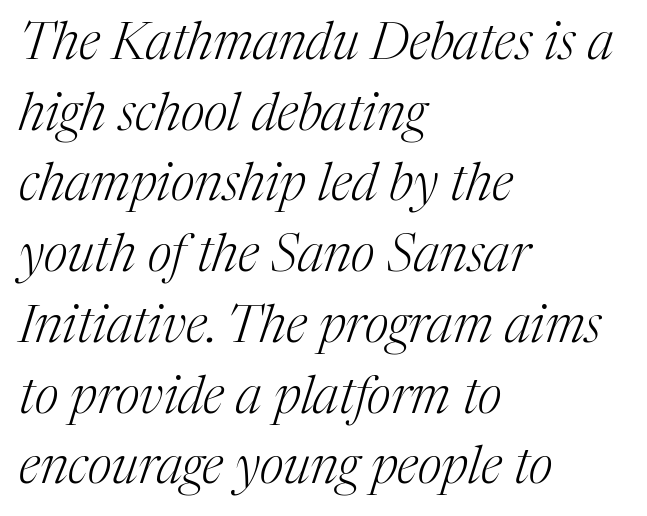
{"serif": "yes", "italic": "yes", "lean": "right", "slant_degrees": 17, "bold": "no", "weight": "light", "width": "normal", "stroke_contrast": "medium", "x_height": "medium", "monospaced": "no", "underline": "no", "align": "left", "line_spacing": "normal", "line_spacing_ratio": 1.36, "letter_spacing": "normal", "letter_spacing_em": 0.0, "glyph_px": 52}
